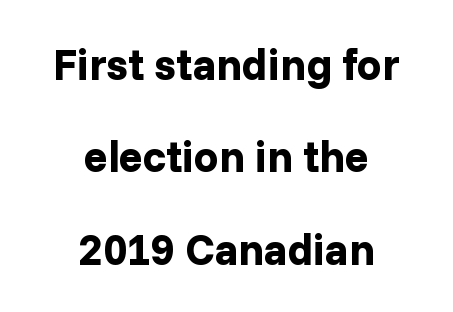
{"serif": "no", "italic": "no", "bold": "yes", "weight": "bold", "width": "normal", "stroke_contrast": "low", "x_height": "medium", "monospaced": "no", "underline": "no", "align": "center", "line_spacing": "loose", "line_spacing_ratio": 2.1, "letter_spacing": "normal", "letter_spacing_em": 0.0, "glyph_px": 44}
